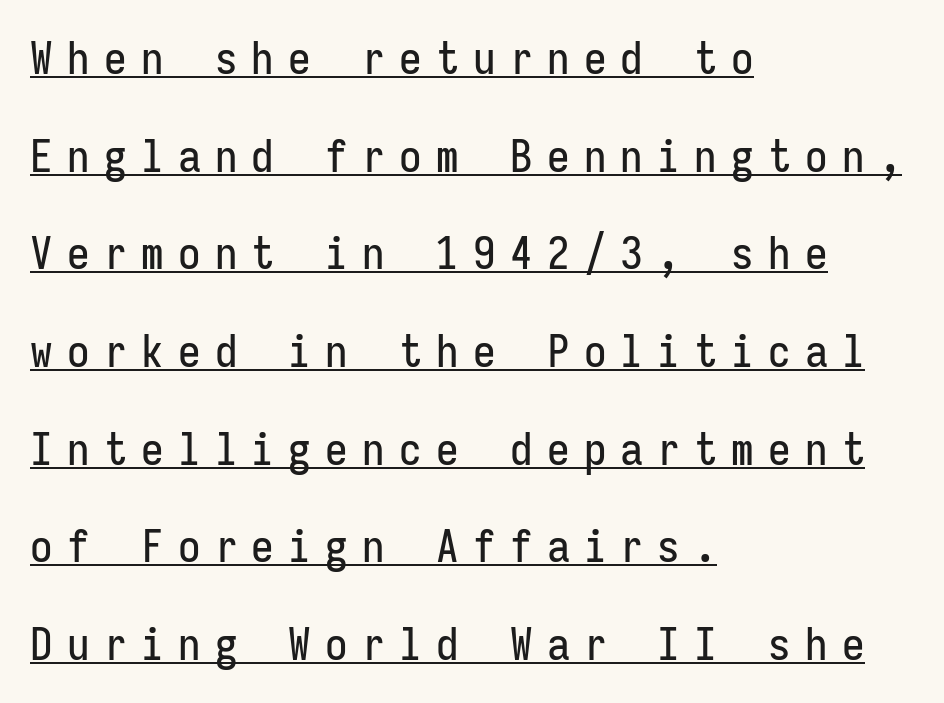
The rendering anchors every line to the left-hand side. Decoration check: the copy is underlined. Spacing verdict: monospaced, one width for all characters. Ascenders rise straight up at ninety degrees. Note: no serifs on the glyphs. A great deal of white space separates one row of letters from the next.
